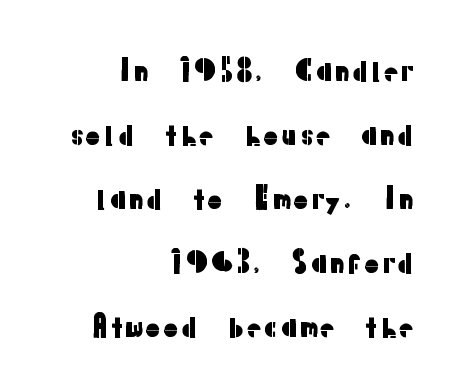
The axis of the letterforms is exactly vertical. Note: no serifs on the glyphs. The space between consecutive lines is lavish. Check under the words: just untouched page.
